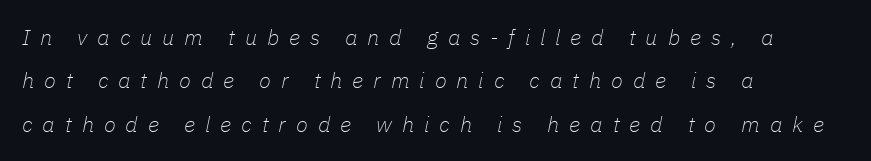
{"italic": "yes", "lean": "right", "slant_degrees": 11, "bold": "no", "underline": "no", "align": "left", "line_spacing": "loose", "line_spacing_ratio": 1.97, "letter_spacing": "wide", "letter_spacing_em": 0.45, "glyph_px": 22}
